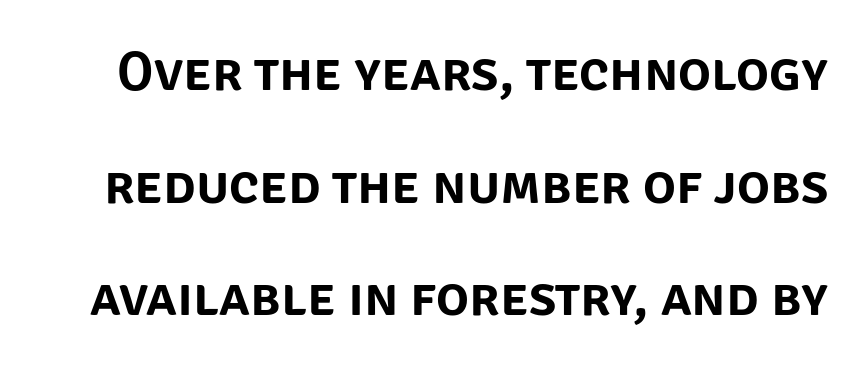
{"serif": "no", "italic": "no", "width": "normal", "stroke_contrast": "low", "x_height": "large", "monospaced": "no", "underline": "no", "line_spacing": "loose", "line_spacing_ratio": 2.05, "letter_spacing": "normal", "letter_spacing_em": 0.0, "glyph_px": 55}
